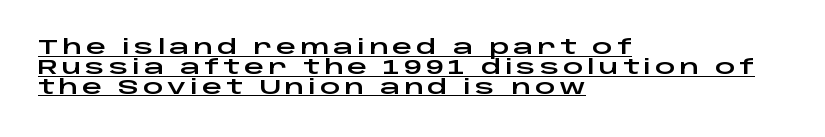
The image shows 20 px text type, upright; set left-aligned, tight line spacing (0.99x), underlined.
